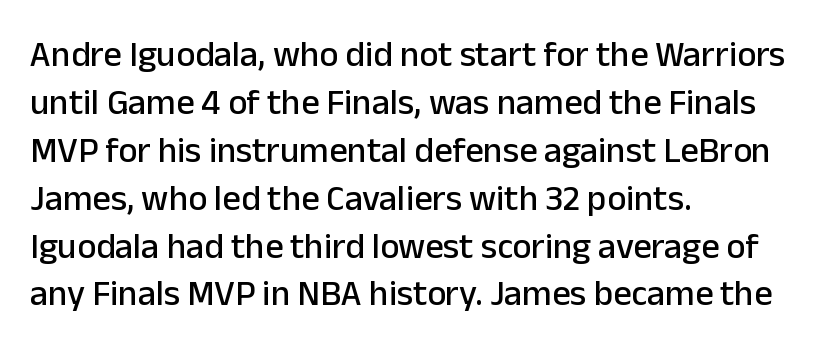
{"serif": "no", "italic": "no", "width": "normal", "stroke_contrast": "low", "x_height": "medium", "monospaced": "no", "underline": "no", "align": "left", "line_spacing": "normal", "line_spacing_ratio": 1.33, "letter_spacing": "normal", "letter_spacing_em": 0.0, "glyph_px": 36}
